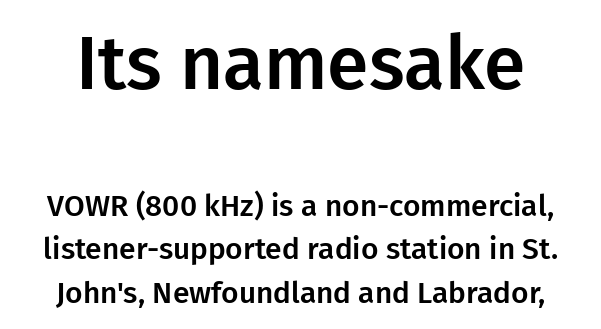
The image shows 75 px sans-serif type, upright; set normal line spacing (1.45x), normal letter spacing, not underlined; the first (top) block is 2.5x larger; low stroke contrast and a medium x-height.
